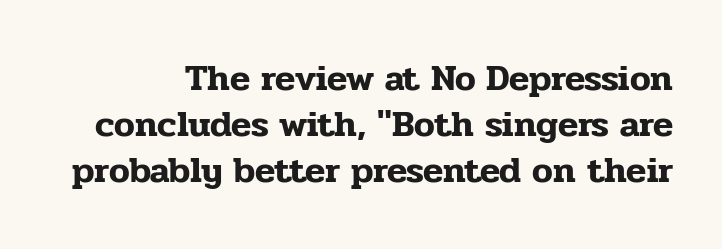
The image shows 37 px serif type, upright; set normal line spacing (1.25x), normal letter spacing, not underlined; low stroke contrast and a medium x-height.
